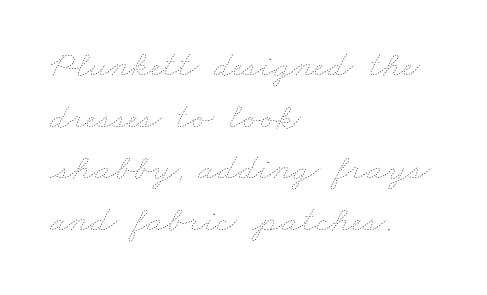
Quick note: interline space is typical. Heft: none added — not bold. The foot of each line stays bare and open. The gaps between neighbouring characters are ordinary and unremarkable. The lines in this sample share a left origin and differ only in where they stop. Is this a fixed-width face? No — the glyphs have proportional, varying widths.
